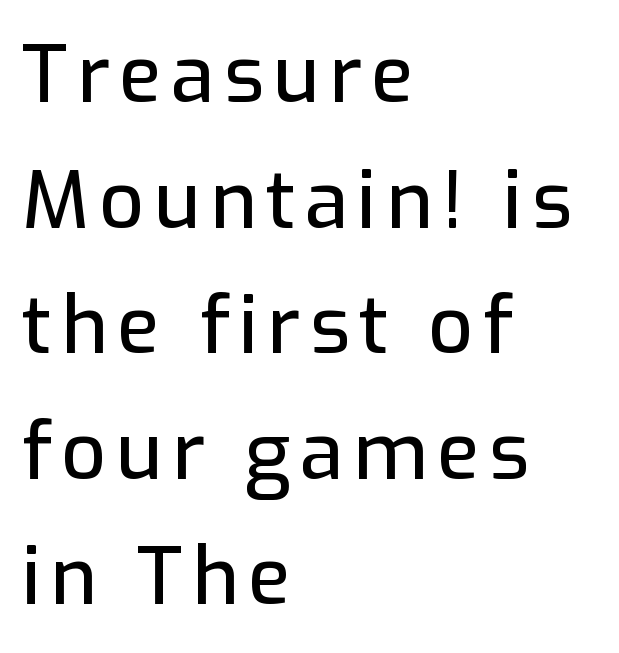
Rendered with straight, roman letterforms. Line starts are locked; line ends wander. Proportional: the letters do not fall into vertical columns. The area under the type is left untouched. The rendering uses a moderate line-height, typical for paragraphs. Does the type have serifs? No, each stem ends abruptly.
